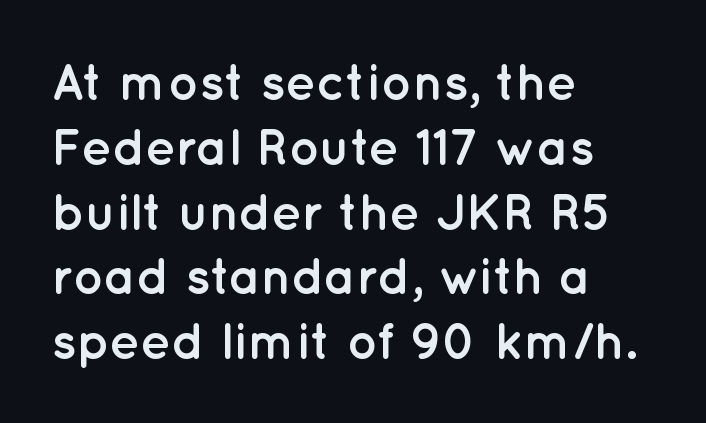
Q: Is the text bold? A: Yes.
Q: Is the text italic (slanted)? A: No, it is upright.
Q: Is the typeface a serif or a sans-serif typeface? A: Sans-serif.
Q: Is the text underlined? A: No.
Q: How is the paragraph aligned? A: Left-aligned.
Q: Is the spacing between letters normal or unusually wide? A: Normal.
Q: Is the spacing between lines tight, normal or loose? A: Normal.
Q: Width (condensed, normal, or wide)? A: Normal.
Q: Stroke contrast? A: Low.
Q: x-height? A: Medium.
Q: Monospaced? A: No.
